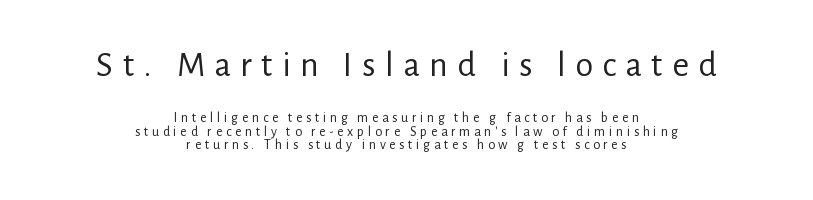
The passage is arranged like a title page — every line centered. Each letter's strokes conclude bluntly, with no projecting serifs. No italicization has been applied; the sample stays upright. Stem width sits at or under what a default text font uses. Spacing verdict: proportional, widths tailored to each character. The earlier block is typeset at a bigger size than the later block.
